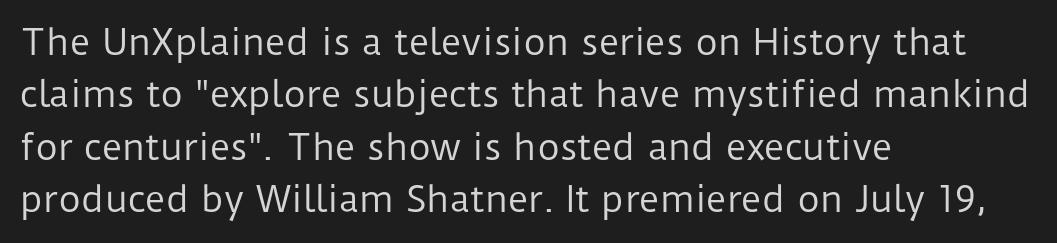
Q: Is the text bold? A: No.
Q: Is the text italic (slanted)? A: No, it is upright.
Q: Is the typeface a serif or a sans-serif typeface? A: Sans-serif.
Q: Is the text underlined? A: No.
Q: How is the paragraph aligned? A: Left-aligned.
Q: Is the spacing between letters normal or unusually wide? A: Normal.
Q: Is the spacing between lines tight, normal or loose? A: Normal.
Q: Width (condensed, normal, or wide)? A: Normal.
Q: Stroke contrast? A: Low.
Q: x-height? A: Medium.
Q: Monospaced? A: No.
